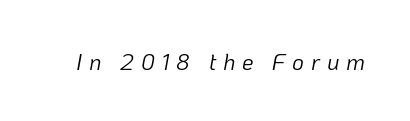
Would a proofreader flag this as italicized? Yes. Loose tracking; the words dissolve into strings of separated letters. The typeface has the unassuming heft of standard copy or less. Descender tails drop into unmarked territory.
